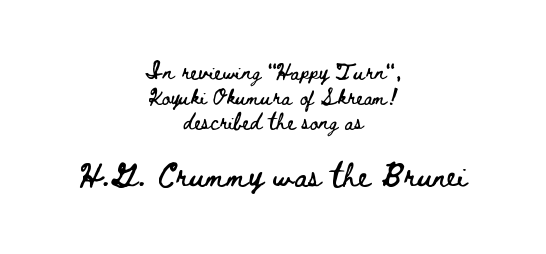
Each line is balanced around a shared central axis. Short note: letters normally spaced. No word sits above an underline. The designer gave the closing block more size than the opening block. Leading matches the norm, producing a regular column.
